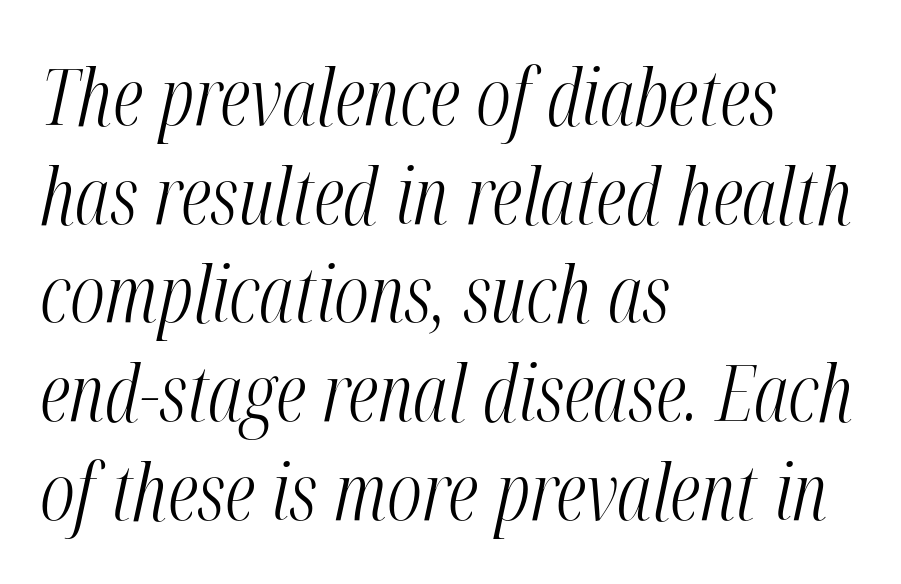
The image shows 79 px light, condensed type, italic (leaning right); set left-aligned, normal line spacing (1.25x), normal letter spacing, not underlined; medium stroke contrast and a medium x-height.
